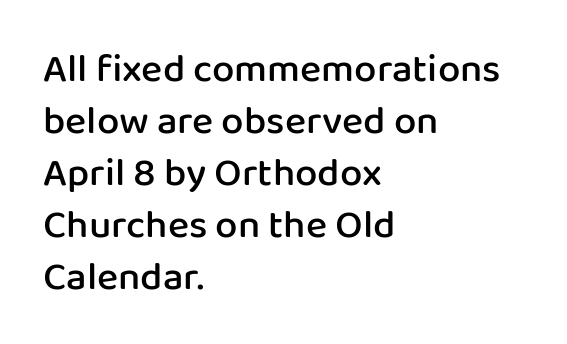
Q: Is the text bold? A: Semi-bold.
Q: Is the text italic (slanted)? A: No, it is upright.
Q: Is the typeface a serif or a sans-serif typeface? A: Sans-serif.
Q: Is the text underlined? A: No.
Q: How is the paragraph aligned? A: Left-aligned.
Q: Is the spacing between letters normal or unusually wide? A: Normal.
Q: Is the spacing between lines tight, normal or loose? A: Normal.
Q: Width (condensed, normal, or wide)? A: Normal.
Q: Stroke contrast? A: Low.
Q: x-height? A: Medium.
Q: Monospaced? A: No.
